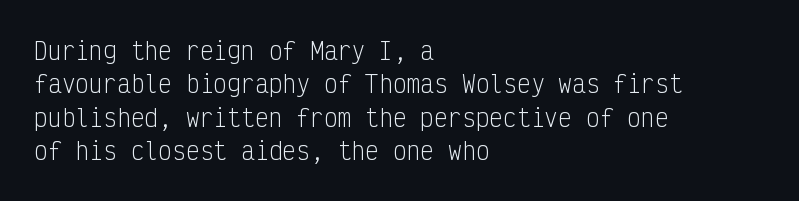
Q: Is the text bold? A: No.
Q: Is the text italic (slanted)? A: No, it is upright.
Q: Is the text underlined? A: No.
Q: How is the paragraph aligned? A: Left-aligned.
Q: Is the spacing between letters normal or unusually wide? A: Normal.
Q: Is the spacing between lines tight, normal or loose? A: Normal.
